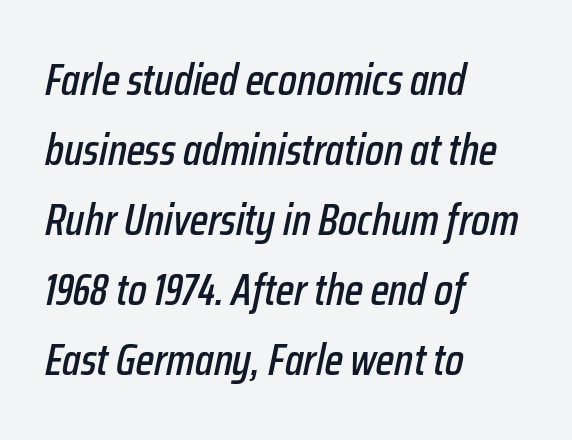
Does extra space separate the letters? No, they use regular spacing. Character widths vary here, with narrow letters taking less room than wide ones. If you drew a line through each stem, it would be angled. Leading: standard.
